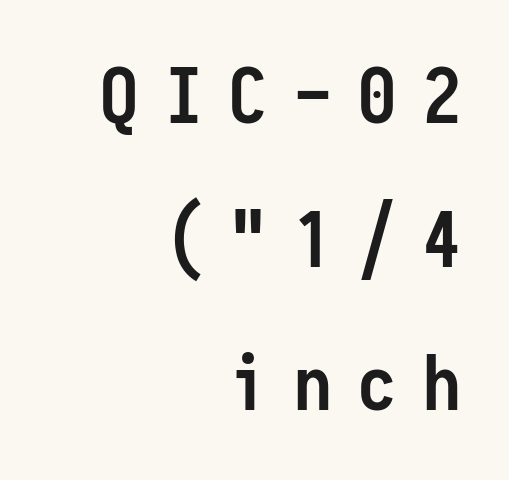
Q: Is the text bold? A: Yes.
Q: Is the text italic (slanted)? A: No, it is upright.
Q: Is the typeface a serif or a sans-serif typeface? A: Sans-serif.
Q: Is the text underlined? A: No.
Q: How is the paragraph aligned? A: Right-aligned.
Q: Is the spacing between letters normal or unusually wide? A: Unusually wide.
Q: Width (condensed, normal, or wide)? A: Condensed.
Q: Stroke contrast? A: Low.
Q: x-height? A: Medium.
Q: Monospaced? A: Yes.
